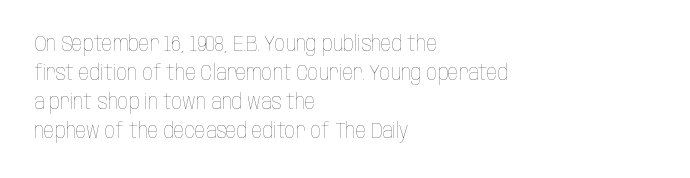
Q: Is the text bold? A: No.
Q: Is the text italic (slanted)? A: No, it is upright.
Q: Is the text underlined? A: No.
Q: How is the paragraph aligned? A: Left-aligned.
Q: Is the spacing between letters normal or unusually wide? A: Normal.
Q: Is the spacing between lines tight, normal or loose? A: Normal.
